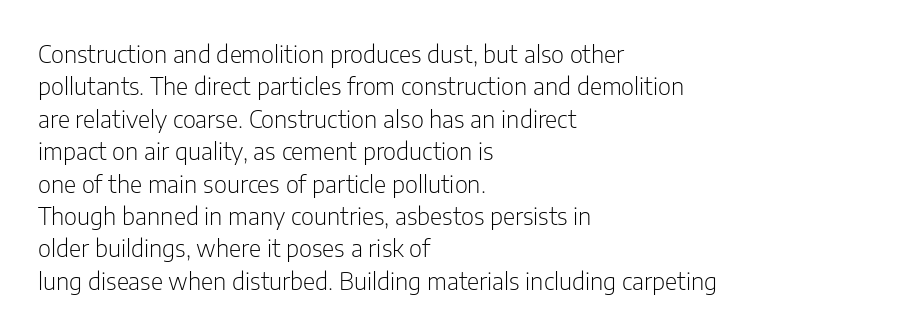
{"italic": "no", "bold": "no", "underline": "no", "align": "left", "line_spacing": "normal", "line_spacing_ratio": 1.35, "letter_spacing": "normal", "letter_spacing_em": 0.0, "glyph_px": 24}
